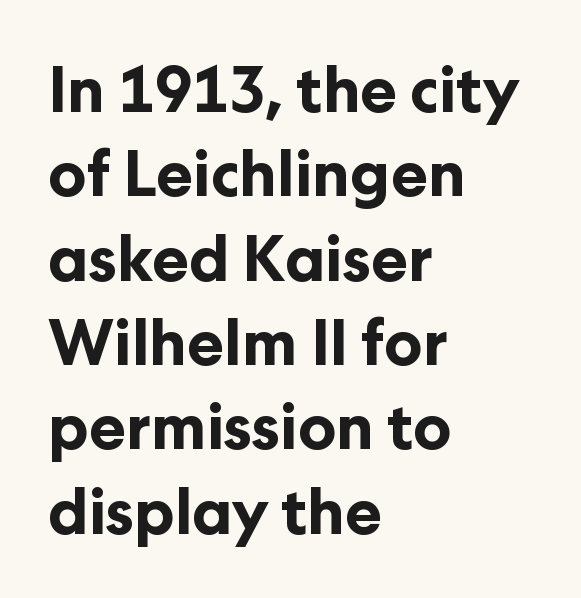
A full-strength bold gives these letters their thick strokes. The horizontal fit of the characters is conventional and even. When letters stand straight like this, we call the style roman or upright. Unmarked baselines from the first word to the last. Here the designer chose a conventional face with non-uniform glyph widths.
